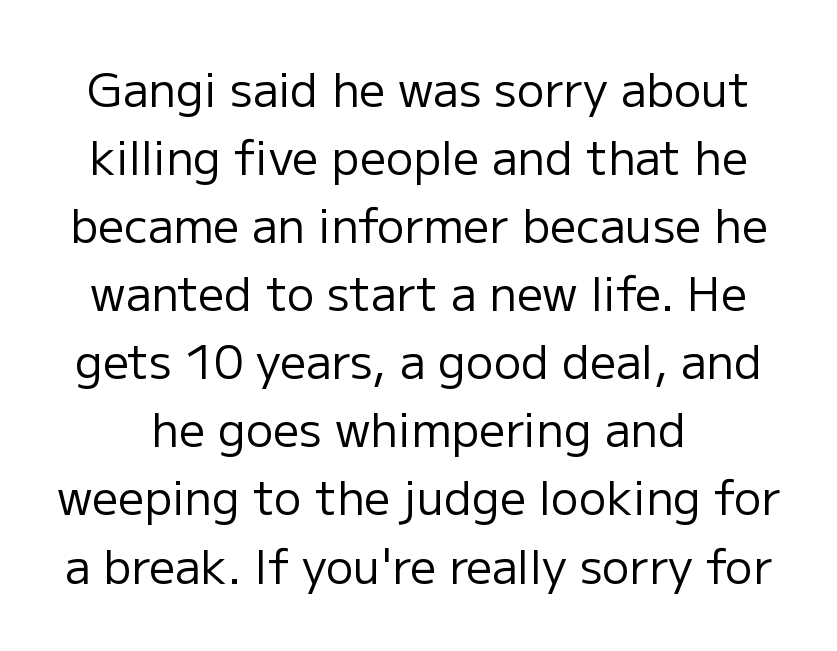
{"serif": "no", "italic": "no", "bold": "no", "weight": "regular", "width": "normal", "stroke_contrast": "low", "x_height": "medium", "monospaced": "no", "underline": "no", "line_spacing": "normal", "line_spacing_ratio": 1.48, "letter_spacing": "normal", "letter_spacing_em": 0.0, "glyph_px": 46}
